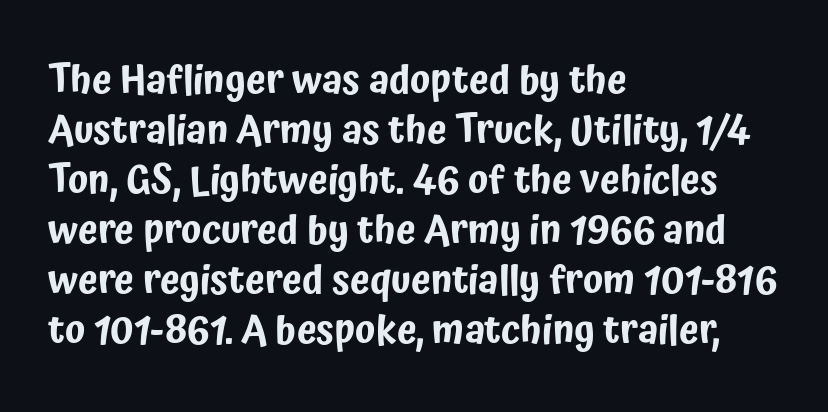
Q: Is the text italic (slanted)? A: No, it is upright.
Q: Is the typeface a serif or a sans-serif typeface? A: Sans-serif.
Q: Is the text underlined? A: No.
Q: How is the paragraph aligned? A: Left-aligned.
Q: Is the spacing between letters normal or unusually wide? A: Normal.
Q: Is the spacing between lines tight, normal or loose? A: Normal.
Q: Width (condensed, normal, or wide)? A: Condensed.
Q: Stroke contrast? A: Low.
Q: x-height? A: Medium.
Q: Monospaced? A: No.
